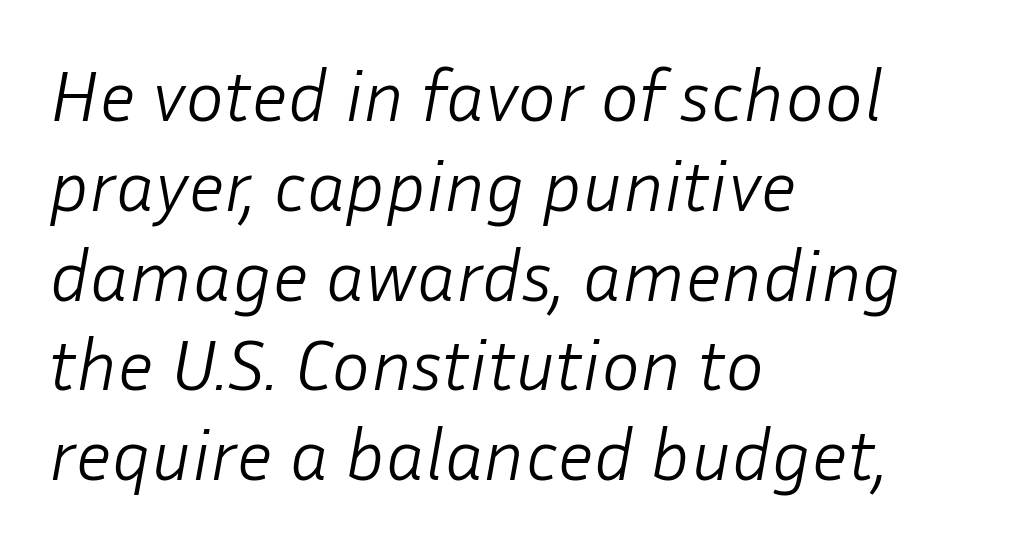
{"italic": "yes", "lean": "right", "slant_degrees": 10, "bold": "no", "weight": "light", "width": "normal", "stroke_contrast": "low", "x_height": "medium", "monospaced": "no", "underline": "no", "align": "left", "line_spacing_ratio": 1.23, "letter_spacing": "normal", "letter_spacing_em": 0.0, "glyph_px": 73}
